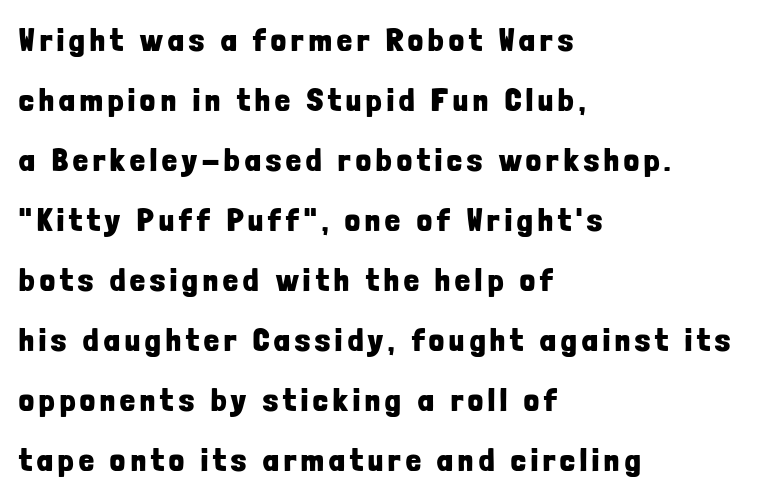
Q: Is the text bold? A: Yes.
Q: Is the text italic (slanted)? A: No, it is upright.
Q: Is the typeface a serif or a sans-serif typeface? A: Sans-serif.
Q: Is the text underlined? A: No.
Q: How is the paragraph aligned? A: Left-aligned.
Q: Width (condensed, normal, or wide)? A: Condensed.
Q: Stroke contrast? A: Low.
Q: x-height? A: Medium.
Q: Monospaced? A: No.
